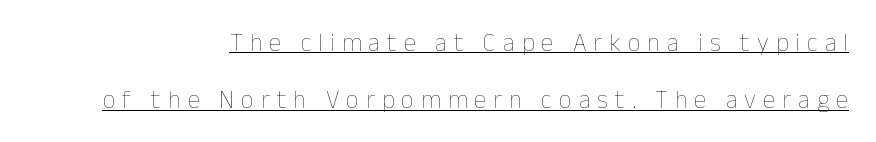
Q: Is the text bold? A: No.
Q: Is the text italic (slanted)? A: No, it is upright.
Q: Is the text underlined? A: Yes.
Q: Is the spacing between letters normal or unusually wide? A: Unusually wide.
Q: Is the spacing between lines tight, normal or loose? A: Loose.
